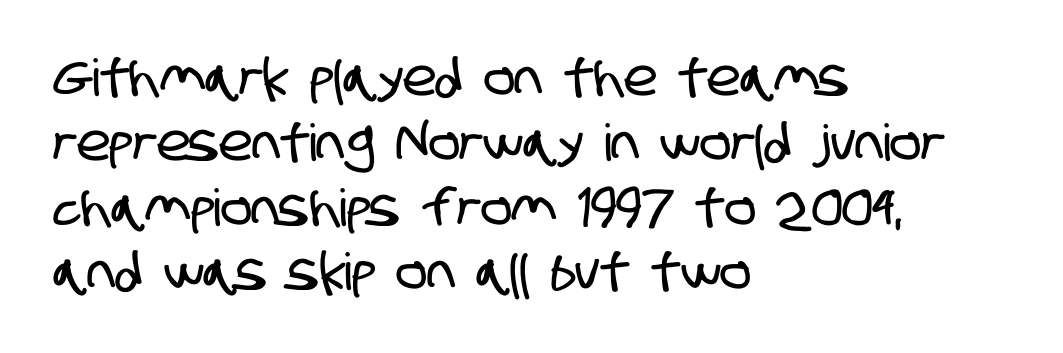
{"serif": "no", "width": "condensed", "stroke_contrast": "low", "x_height": "large", "monospaced": "no", "underline": "no", "align": "left", "line_spacing": "normal", "line_spacing_ratio": 1.27, "letter_spacing": "normal", "letter_spacing_em": 0.0, "glyph_px": 51}
